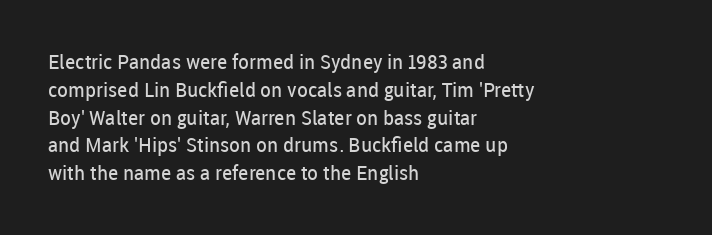
Q: Is the text bold? A: No.
Q: Is the text italic (slanted)? A: No, it is upright.
Q: Is the text underlined? A: No.
Q: How is the paragraph aligned? A: Left-aligned.
Q: Is the spacing between letters normal or unusually wide? A: Normal.
Q: Is the spacing between lines tight, normal or loose? A: Normal.
